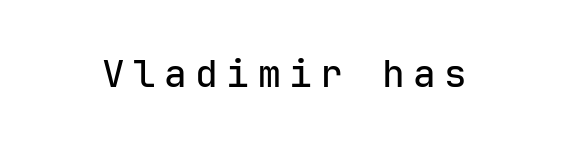
Each letter, wide or thin by design, is forced into the same width here. A typesetter would call this heavily tracked-out type. Beneath every word, the page is bare. Notice how the stems are strictly vertical — no italics here. These lines are composed in type without serifs.
